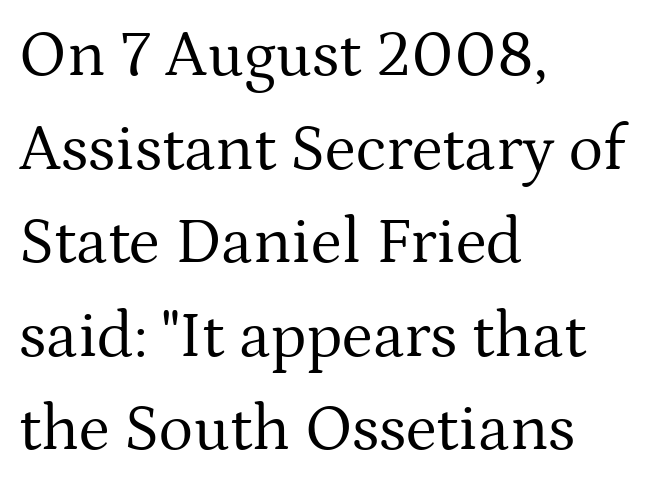
The image shows 65 px regular-weight serif type, upright; set left-aligned, normal line spacing (1.44x), normal letter spacing, not underlined; medium stroke contrast and a medium x-height.
